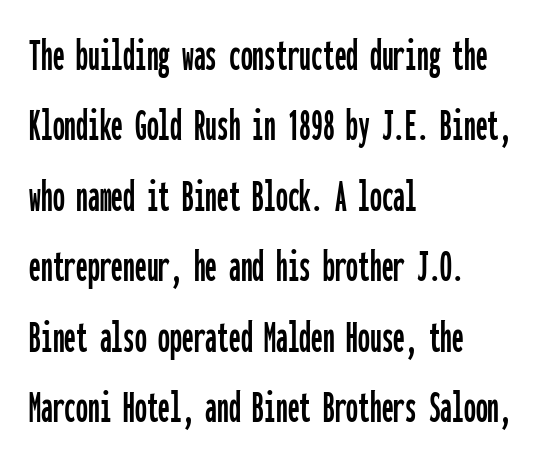
The typography opts for an upright posture over an oblique one. Students, note that the glyphs here touch the page at normal intervals. The line-height multiplier appears to be the usual default. The baseline area is clear. Note: no serifs on the glyphs.
